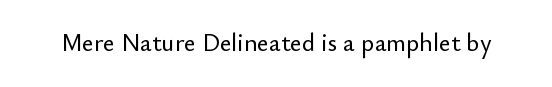
{"italic": "no", "underline": "no", "letter_spacing": "normal", "letter_spacing_em": 0.0, "glyph_px": 25}
